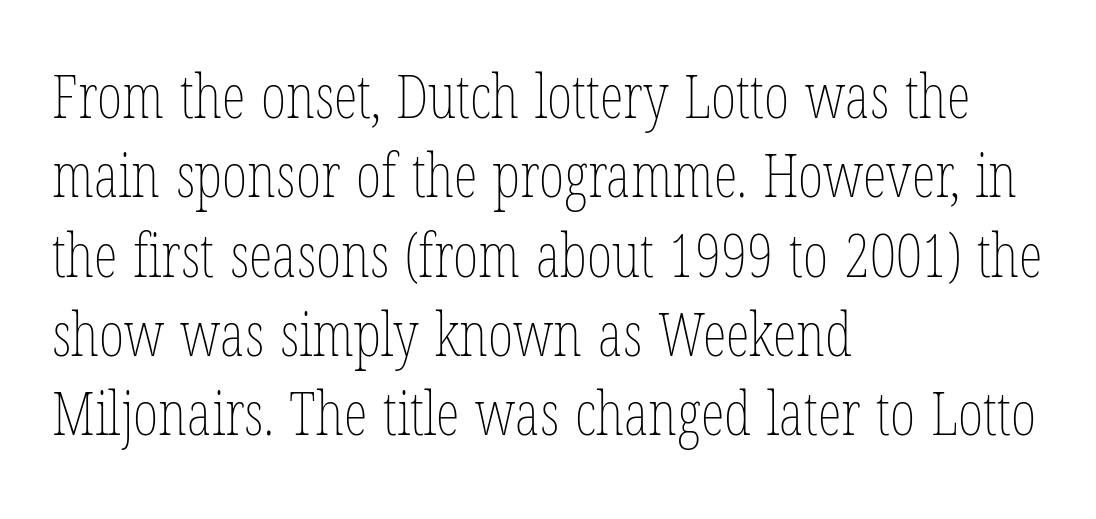
{"italic": "no", "bold": "no", "weight": "thin", "width": "condensed", "stroke_contrast": "low", "x_height": "medium", "monospaced": "no", "underline": "no", "align": "left", "line_spacing": "normal", "line_spacing_ratio": 1.3, "letter_spacing": "normal", "letter_spacing_em": 0.0, "glyph_px": 61}
